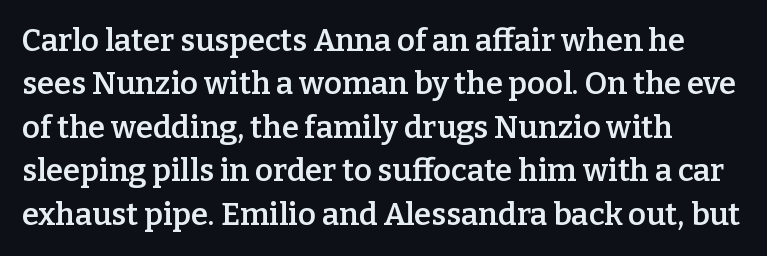
Q: Is the text bold? A: Semi-bold.
Q: Is the text italic (slanted)? A: No, it is upright.
Q: Is the typeface a serif or a sans-serif typeface? A: Serif.
Q: Is the text underlined? A: No.
Q: How is the paragraph aligned? A: Left-aligned.
Q: Is the spacing between letters normal or unusually wide? A: Normal.
Q: Is the spacing between lines tight, normal or loose? A: Normal.
Q: Width (condensed, normal, or wide)? A: Normal.
Q: Stroke contrast? A: Low.
Q: x-height? A: Medium.
Q: Monospaced? A: No.
